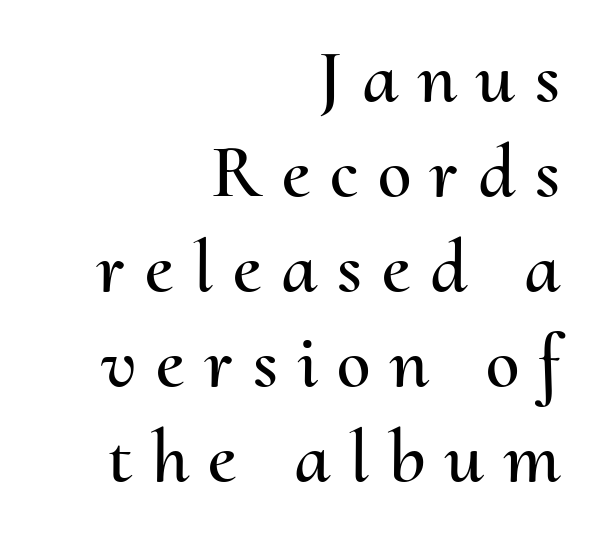
The image shows 76 px text type, upright; set right-aligned, normal line spacing (1.25x), unusually wide letter spacing (+0.26 em), not underlined; medium stroke contrast and a small x-height.
